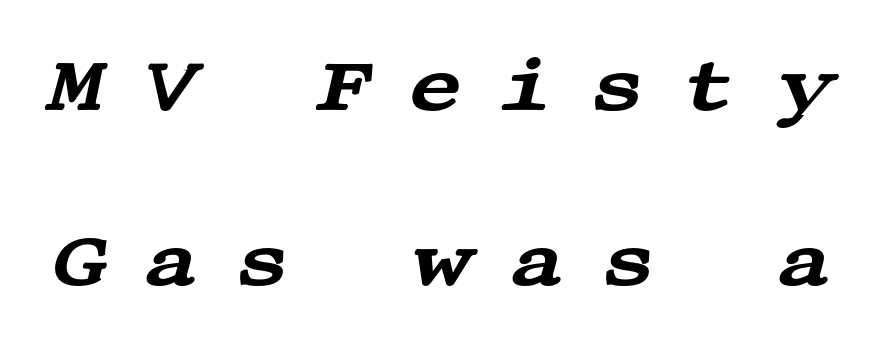
Observe the wide spacing: letters keep a clear distance from each other. Vertical spacing — loose. Beneath every word, the page is bare. Old-style or modern, the face here clearly has serifs. Quick note: italic.
